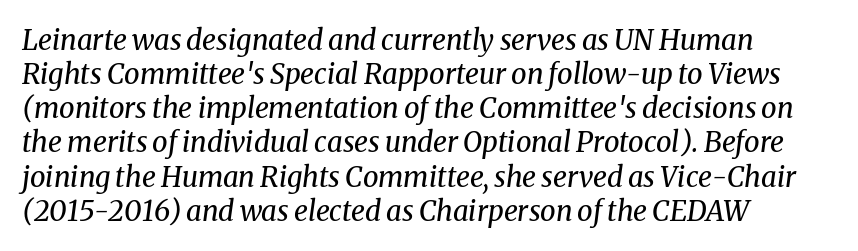
Q: Is the text bold? A: No.
Q: Is the text italic (slanted)? A: Yes, it leans right by about 8 degrees.
Q: Is the typeface a serif or a sans-serif typeface? A: Serif.
Q: Is the text underlined? A: No.
Q: How is the paragraph aligned? A: Left-aligned.
Q: Is the spacing between letters normal or unusually wide? A: Normal.
Q: Width (condensed, normal, or wide)? A: Normal.
Q: Stroke contrast? A: Medium.
Q: x-height? A: Medium.
Q: Monospaced? A: No.
